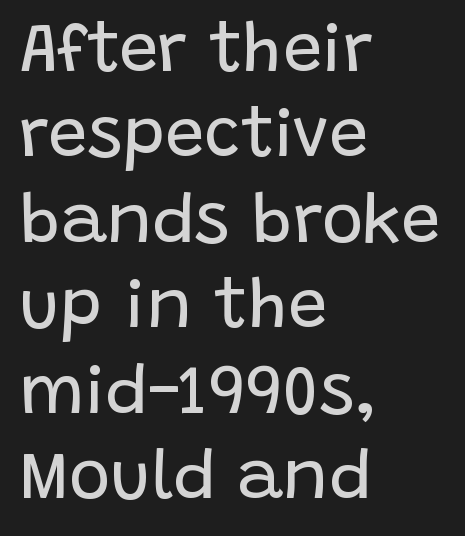
The passage shown is typeset with a sans-serif family. In terms of letterspacing, this is plain default setting. The rendering uses natural spacing where letterforms have individual widths. Vertical strokes here are truly vertical. The paragraph has a hard left edge and a soft right edge. No word sits above an underline.
